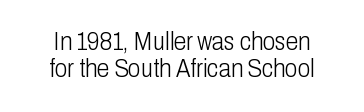
Spacing between characters is what you'd get straight out of the box. Each stroke keeps to a modest, everyday thickness or less. Glance below the letters and you will spot only blank space. These lines huddle together more closely than default settings would place them.
